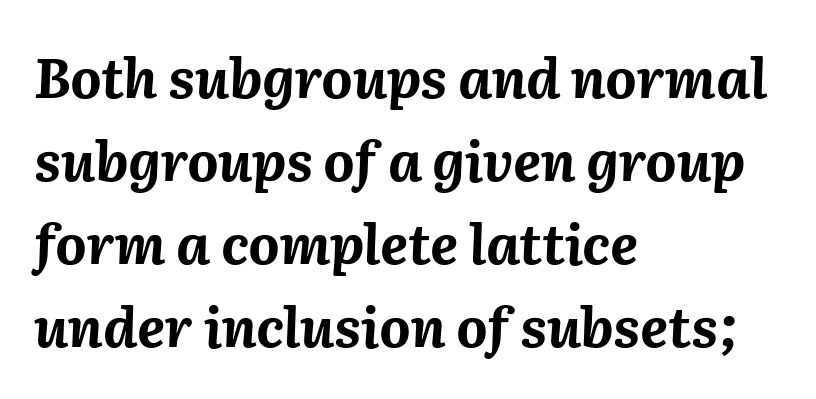
The image shows 54 px bold type, italic (leaning right); set left-aligned, normal line spacing (1.54x), normal letter spacing, not underlined; medium stroke contrast and a medium x-height.
